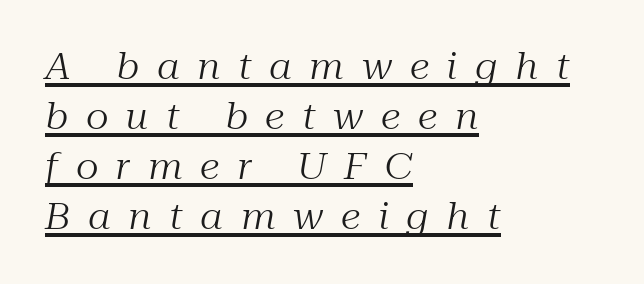
Q: Is the text bold? A: No.
Q: Is the text italic (slanted)? A: Yes, it leans right by about 10 degrees.
Q: Is the typeface a serif or a sans-serif typeface? A: Serif.
Q: Is the text underlined? A: Yes.
Q: How is the paragraph aligned? A: Left-aligned.
Q: Is the spacing between letters normal or unusually wide? A: Unusually wide.
Q: Is the spacing between lines tight, normal or loose? A: Normal.
Q: Width (condensed, normal, or wide)? A: Normal.
Q: Stroke contrast? A: Medium.
Q: x-height? A: Medium.
Q: Monospaced? A: No.
